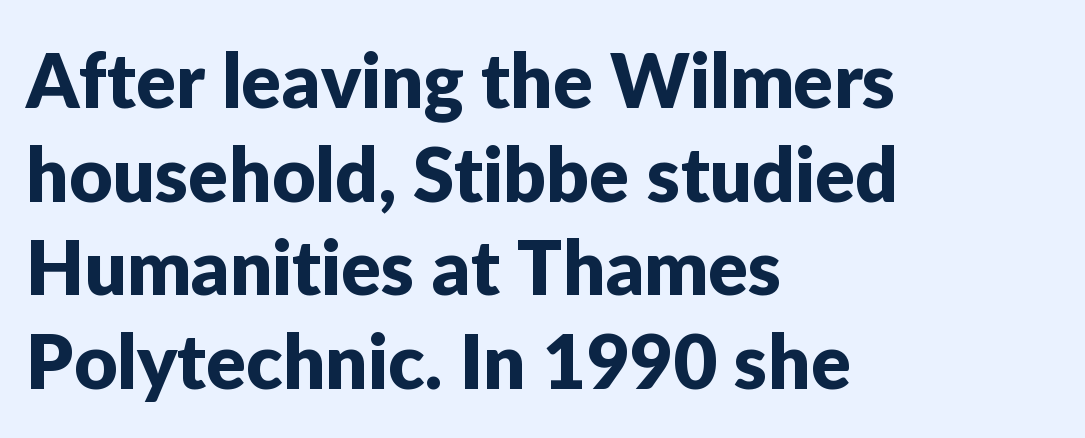
{"serif": "no", "italic": "no", "width": "normal", "stroke_contrast": "low", "x_height": "medium", "monospaced": "no", "underline": "no", "align": "left", "line_spacing": "normal", "line_spacing_ratio": 1.25, "letter_spacing": "normal", "letter_spacing_em": 0.0, "glyph_px": 75}
